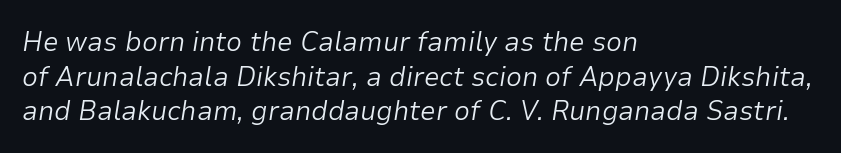
The image shows 28 px light type, italic (leaning right); set left-aligned, line spacing 1.24x, normal letter spacing, not underlined; low stroke contrast and a medium x-height.
